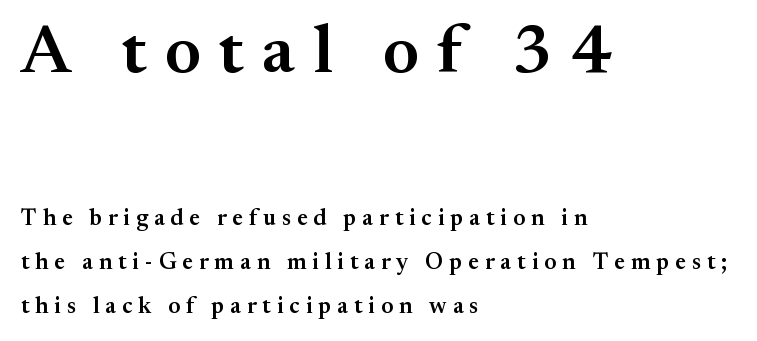
Q: Is the text bold? A: Semi-bold.
Q: Is the text italic (slanted)? A: No, it is upright.
Q: Is the typeface a serif or a sans-serif typeface? A: Serif.
Q: Is the text underlined? A: No.
Q: How is the paragraph aligned? A: Left-aligned.
Q: Is the spacing between letters normal or unusually wide? A: Unusually wide.
Q: Is the spacing between lines tight, normal or loose? A: Loose.
Q: Which block of text is set in a larger size, the first (top) or the second (bottom)? A: The first (top) one.
Q: Width (condensed, normal, or wide)? A: Normal.
Q: Stroke contrast? A: Medium.
Q: x-height? A: Small.
Q: Monospaced? A: No.
